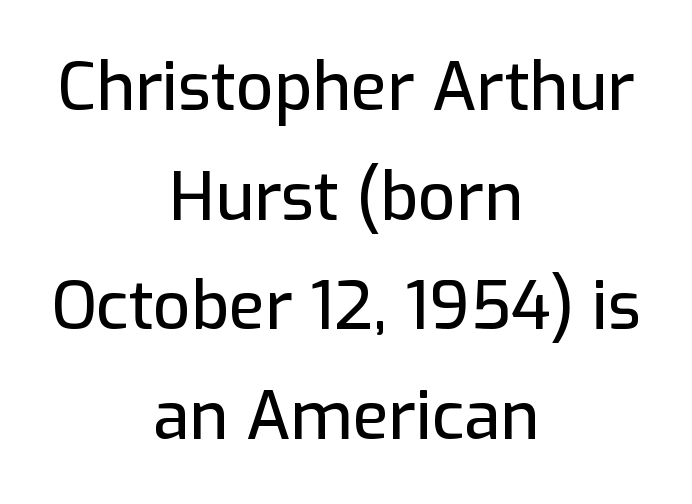
The image shows 66 px sans-serif type, upright; set centered, normal line spacing (1.66x), normal letter spacing, not underlined; low stroke contrast and a medium x-height.
